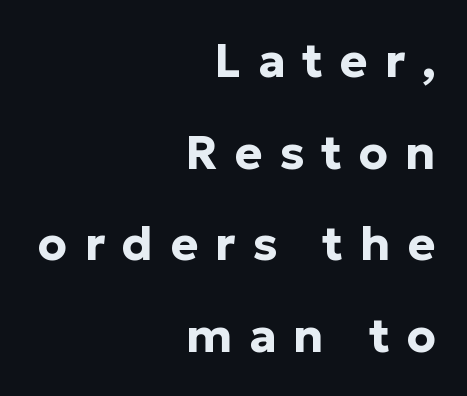
Descender tails drop into unmarked territory. The rendering uses a bold face; every stroke is thick and dark. Varying glyph widths throughout — classic text-font behaviour. This is roman type, the default non-slanted kind.
